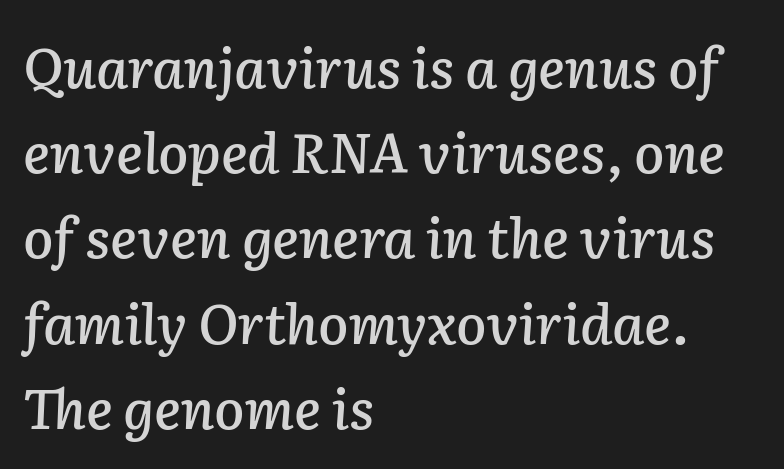
{"italic": "yes", "lean": "right", "slant_degrees": 2, "width": "normal", "stroke_contrast": "low", "x_height": "medium", "monospaced": "no", "underline": "no", "align": "left", "line_spacing": "normal", "line_spacing_ratio": 1.55, "letter_spacing": "normal", "letter_spacing_em": 0.0, "glyph_px": 55}
